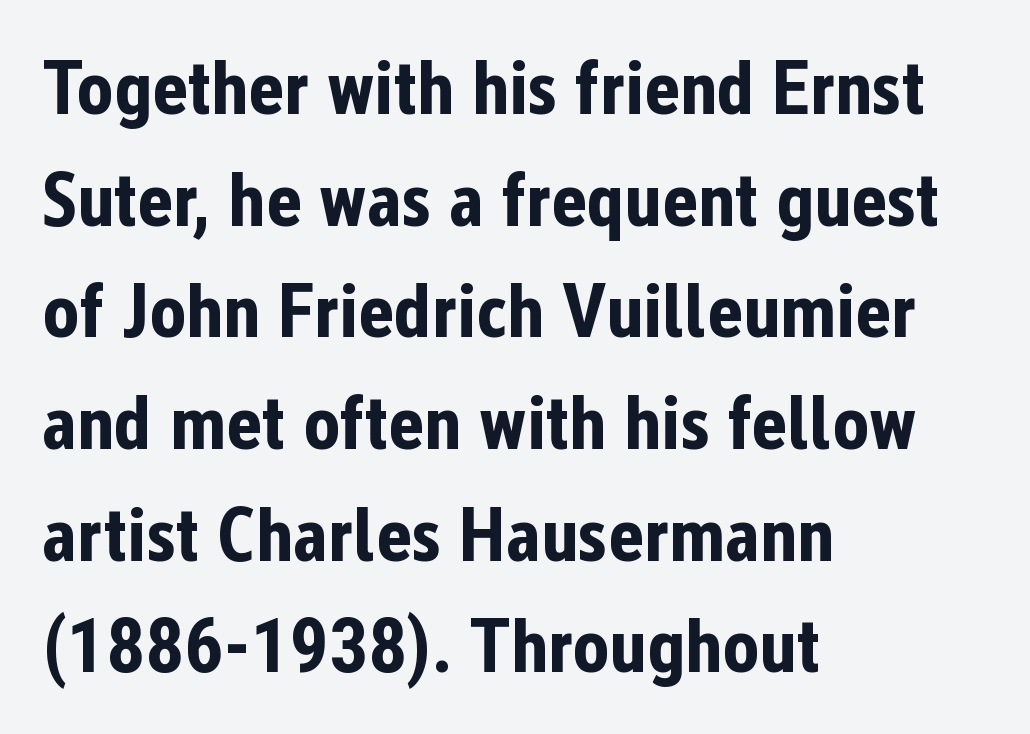
{"serif": "no", "italic": "no", "bold": "yes", "weight": "bold", "width": "condensed", "stroke_contrast": "low", "x_height": "medium", "monospaced": "no", "underline": "no", "align": "left", "line_spacing": "normal", "line_spacing_ratio": 1.45, "letter_spacing": "normal", "letter_spacing_em": 0.0, "glyph_px": 77}
